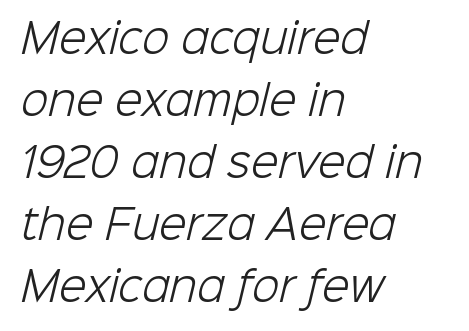
{"serif": "no", "bold": "no", "weight": "light", "width": "normal", "stroke_contrast": "low", "x_height": "medium", "monospaced": "no", "underline": "no", "align": "left", "line_spacing": "normal", "line_spacing_ratio": 1.55, "letter_spacing": "normal", "letter_spacing_em": 0.0, "glyph_px": 40}
